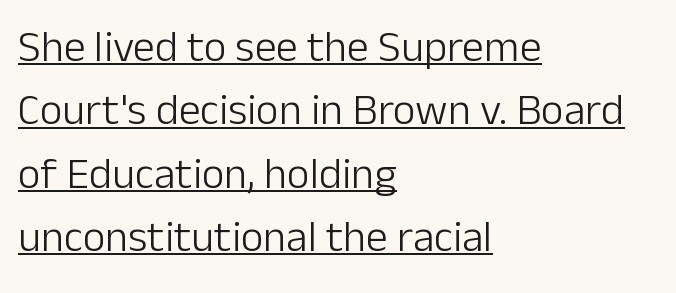
Q: Is the text bold? A: No.
Q: Is the text italic (slanted)? A: No, it is upright.
Q: Is the typeface a serif or a sans-serif typeface? A: Sans-serif.
Q: Is the text underlined? A: Yes.
Q: How is the paragraph aligned? A: Left-aligned.
Q: Is the spacing between letters normal or unusually wide? A: Normal.
Q: Is the spacing between lines tight, normal or loose? A: Normal.
Q: Width (condensed, normal, or wide)? A: Normal.
Q: Stroke contrast? A: Low.
Q: x-height? A: Medium.
Q: Monospaced? A: No.
